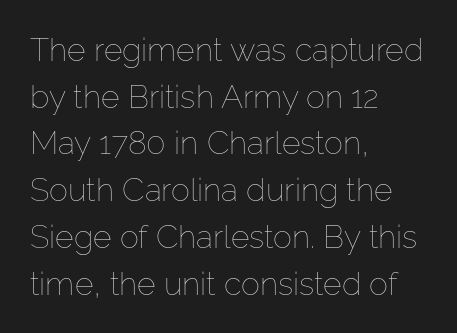
No word sits above an underline. Is this a heavy cut? Hardly; it is regular or lighter. Horizontal bands of white between lines are of average thickness. The rendering uses natural spacing where letterforms have individual widths. This sample is left-justified, so line endings fall wherever the words run out.
